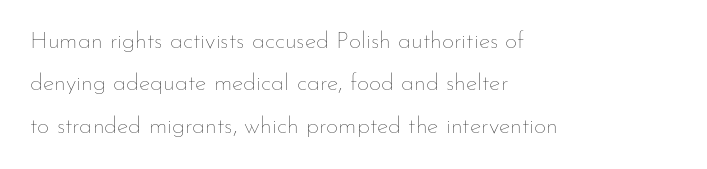
The image shows 24 px text type, upright; set left-aligned, line spacing 1.77x, normal letter spacing, not underlined.
